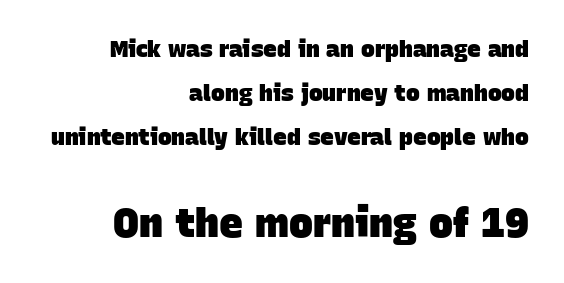
Q: Is the text bold? A: Yes.
Q: Is the typeface a serif or a sans-serif typeface? A: Sans-serif.
Q: Is the text underlined? A: No.
Q: How is the paragraph aligned? A: Right-aligned.
Q: Is the spacing between letters normal or unusually wide? A: Normal.
Q: Is the spacing between lines tight, normal or loose? A: Loose.
Q: Which block of text is set in a larger size, the first (top) or the second (bottom)? A: The second (bottom) one.
Q: Width (condensed, normal, or wide)? A: Normal.
Q: Stroke contrast? A: Low.
Q: x-height? A: Large.
Q: Monospaced? A: No.
